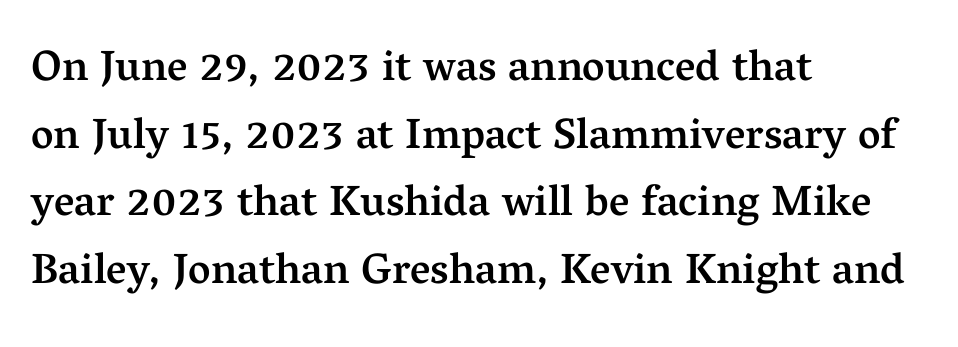
The image shows 43 px semibold serif type, upright; set left-aligned, normal line spacing (1.57x), normal letter spacing, not underlined; medium stroke contrast and a medium x-height.
